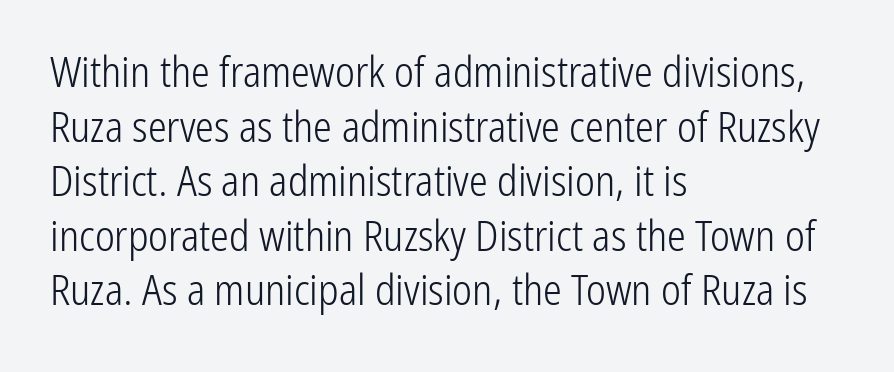
Tracking value appears to be zero — textbook default spacing. A typesetter would label this face a sans. This sample has the flowing, uneven cadence of proportional lettering. The text block is weighted toward the left margin, trailing off unevenly rightward.
